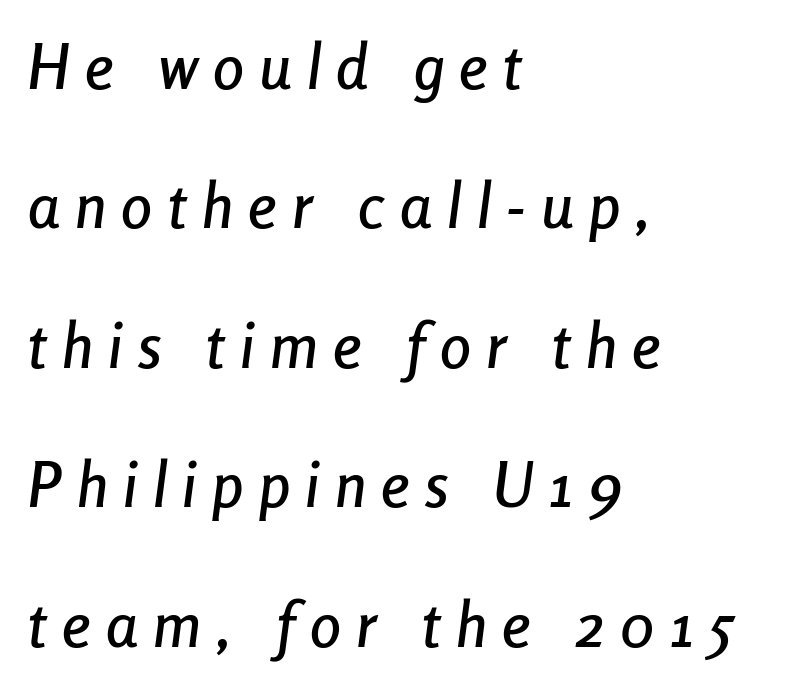
{"italic": "yes", "lean": "right", "slant_degrees": 8, "width": "condensed", "stroke_contrast": "low", "x_height": "medium", "monospaced": "no", "underline": "no", "align": "left", "line_spacing": "loose", "line_spacing_ratio": 2.25, "letter_spacing": "wide", "letter_spacing_em": 0.25, "glyph_px": 62}
